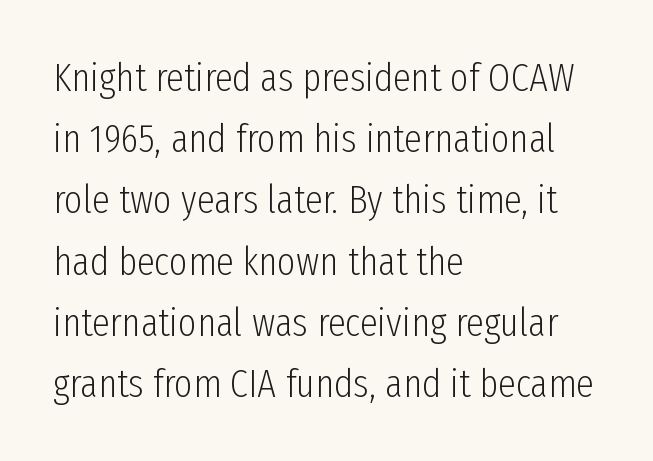
{"serif": "no", "italic": "no", "bold": "no", "weight": "light", "width": "condensed", "stroke_contrast": "low", "x_height": "medium", "monospaced": "no", "underline": "no", "align": "left", "line_spacing": "normal", "line_spacing_ratio": 1.53, "letter_spacing": "normal", "letter_spacing_em": 0.0, "glyph_px": 40}
